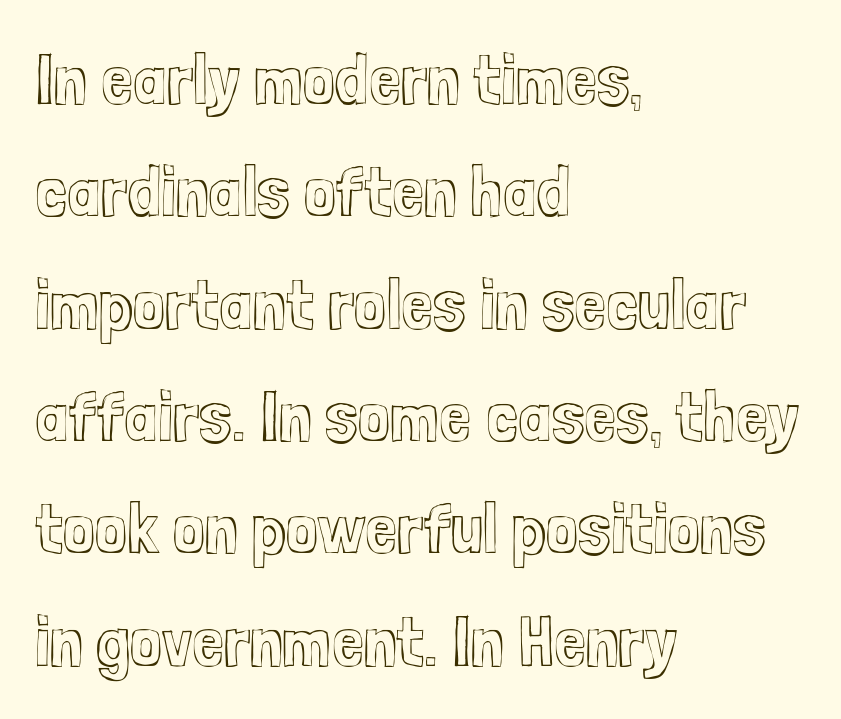
Q: Is the text italic (slanted)? A: No, it is upright.
Q: Is the text underlined? A: No.
Q: How is the paragraph aligned? A: Left-aligned.
Q: Is the spacing between letters normal or unusually wide? A: Normal.
Q: Is the spacing between lines tight, normal or loose? A: Normal.
Q: Width (condensed, normal, or wide)? A: Condensed.
Q: x-height? A: Medium.
Q: Monospaced? A: No.
